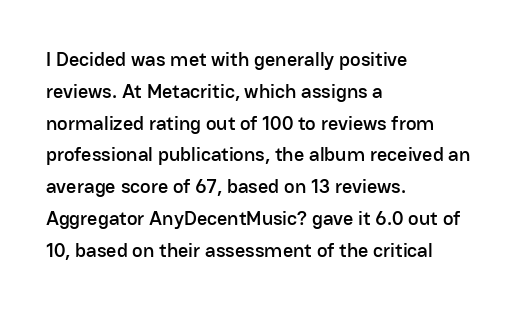
{"italic": "no", "underline": "no", "align": "left", "line_spacing": "normal", "line_spacing_ratio": 1.59, "letter_spacing": "normal", "letter_spacing_em": 0.0, "glyph_px": 20}
